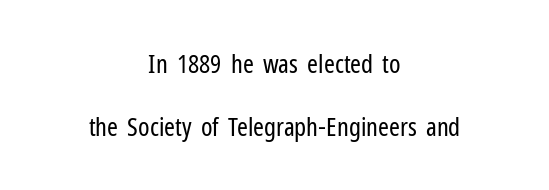
Honestly, the rows look like they've been pulled way apart. Is the stroke heavy? The answer is a plain regular-or-lighter. Vertical strokes here are truly vertical. The gap between lines stays unmarked. Observe the ordinary spacing: letters are neighbours, not strangers. Compared with a flush-left layout, this one balances lines on the center instead.
